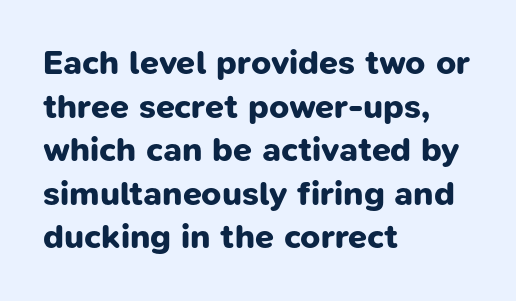
{"serif": "no", "bold": "yes", "weight": "bold", "width": "normal", "stroke_contrast": "low", "x_height": "medium", "monospaced": "no", "underline": "no", "align": "left", "line_spacing": "normal", "line_spacing_ratio": 1.28, "letter_spacing": "normal", "letter_spacing_em": 0.0, "glyph_px": 34}
